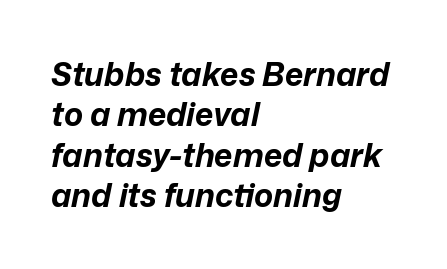
The image shows 32 px bold type, italic (leaning right); set left-aligned, normal line spacing (1.26x), normal letter spacing, not underlined; low stroke contrast and a medium x-height.
